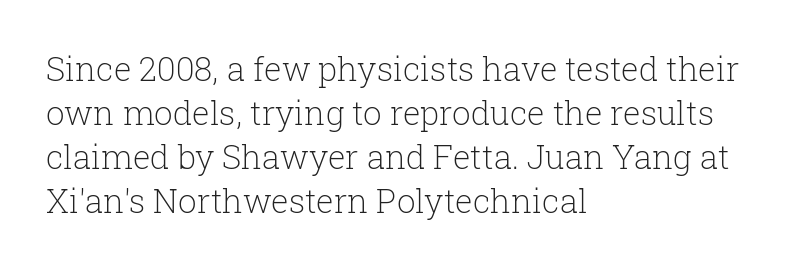
{"serif": "yes", "italic": "no", "bold": "no", "weight": "light", "width": "normal", "stroke_contrast": "low", "x_height": "medium", "monospaced": "no", "underline": "no", "align": "left", "line_spacing": "normal", "line_spacing_ratio": 1.33, "letter_spacing": "normal", "letter_spacing_em": 0.0, "glyph_px": 33}
